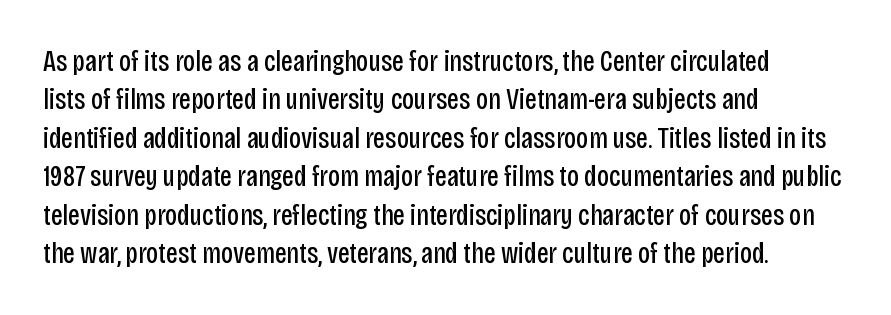
The image shows 30 px regular-weight, condensed sans-serif type, upright; set left-aligned, normal line spacing (1.28x), normal letter spacing, not underlined; low stroke contrast and a large x-height.
